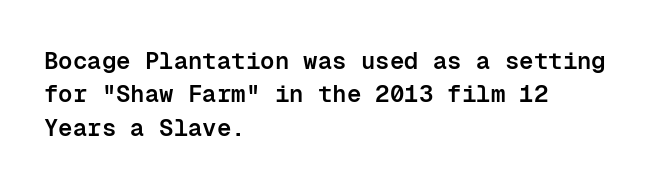
{"italic": "no", "bold": "semi", "underline": "no", "align": "left", "line_spacing": "normal", "line_spacing_ratio": 1.39, "letter_spacing": "normal", "letter_spacing_em": 0.0, "glyph_px": 24}
